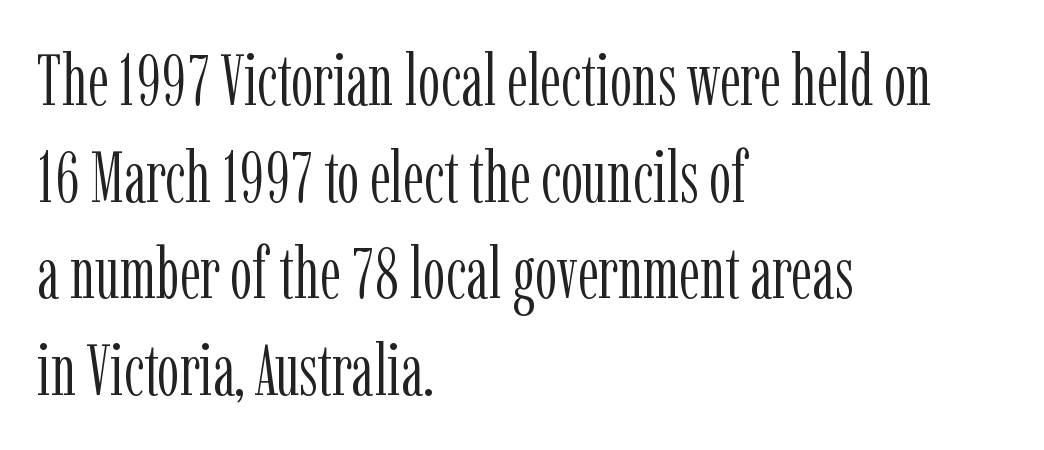
Q: Is the text bold? A: No.
Q: Is the text italic (slanted)? A: No, it is upright.
Q: Is the typeface a serif or a sans-serif typeface? A: Serif.
Q: Is the text underlined? A: No.
Q: How is the paragraph aligned? A: Left-aligned.
Q: Is the spacing between letters normal or unusually wide? A: Normal.
Q: Is the spacing between lines tight, normal or loose? A: Normal.
Q: Width (condensed, normal, or wide)? A: Condensed.
Q: Stroke contrast? A: Low.
Q: x-height? A: Medium.
Q: Monospaced? A: No.
